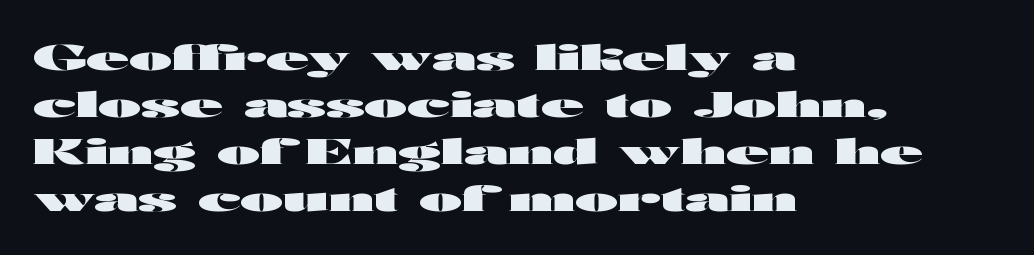
The letters are bold, with thick, heavy strokes. The specimen reads as upright at a glance. Only glyphs here, with clear space below each row. Interline gaps are of average width in this sample.
